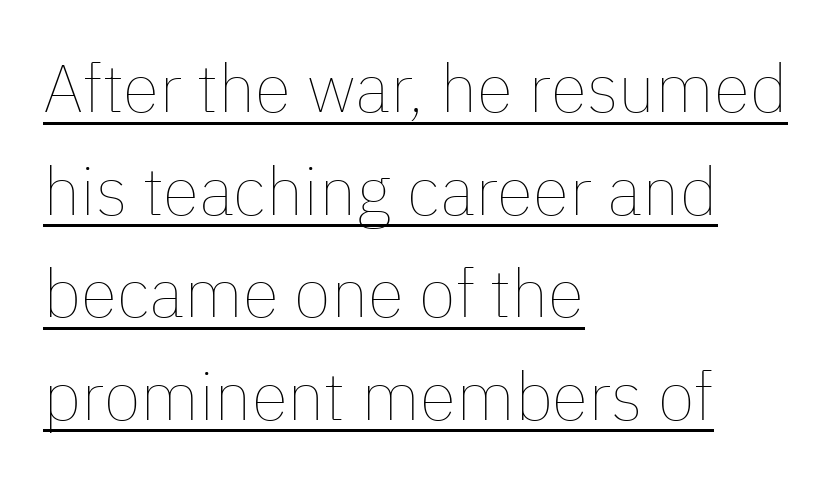
The image shows 67 px thin type, upright; set left-aligned, normal line spacing (1.53x), normal letter spacing, underlined; low stroke contrast and a medium x-height.
